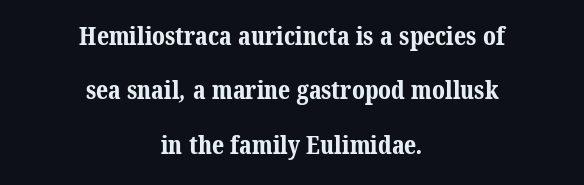
{"bold": "yes", "underline": "no", "align": "center", "line_spacing": "loose", "line_spacing_ratio": 2.18, "letter_spacing": "normal", "letter_spacing_em": 0.0, "glyph_px": 25}
